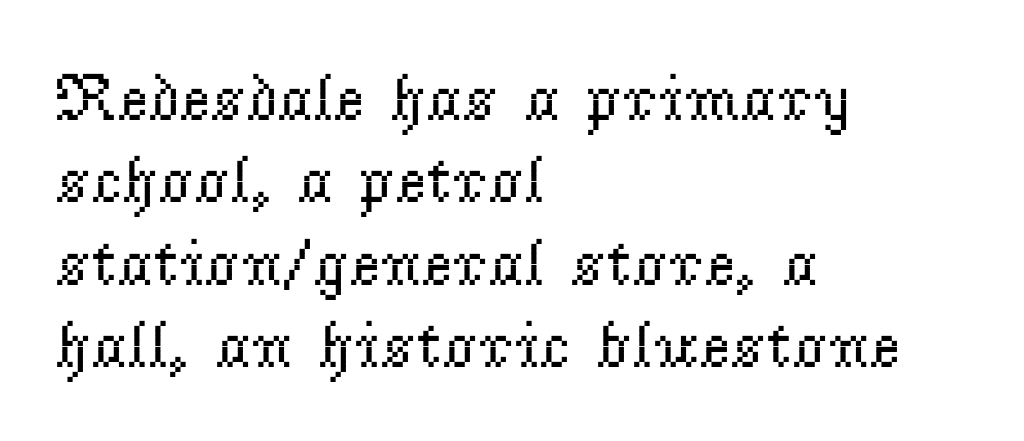
The rendering keeps characters at their native spacing. Font category for this specimen: serif. Underline: absent. Nothing heavy about these letters — not bold at all. Unlike italic type, these characters show no tilt at all.
